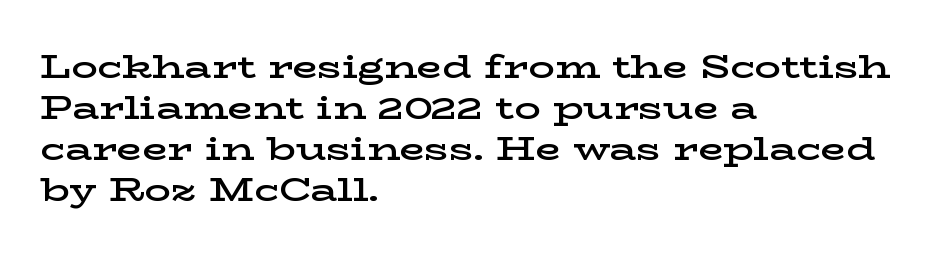
Q: Is the text bold? A: Semi-bold.
Q: Is the text italic (slanted)? A: No, it is upright.
Q: Is the typeface a serif or a sans-serif typeface? A: Serif.
Q: Is the text underlined? A: No.
Q: How is the paragraph aligned? A: Left-aligned.
Q: Is the spacing between letters normal or unusually wide? A: Normal.
Q: Width (condensed, normal, or wide)? A: Wide.
Q: Stroke contrast? A: Low.
Q: x-height? A: Medium.
Q: Monospaced? A: No.
